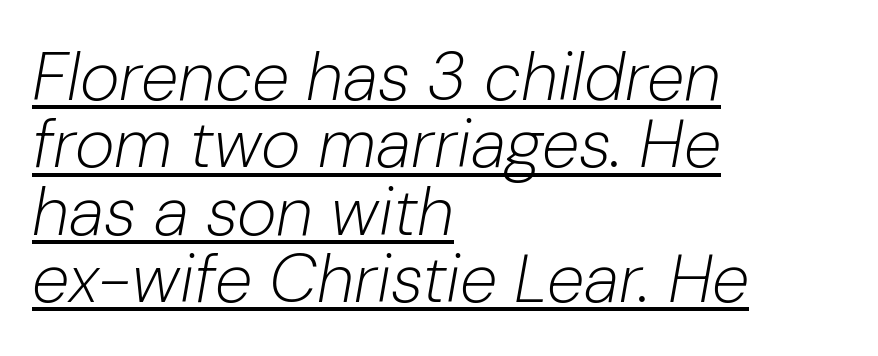
The passage is arranged the way most books set body copy — flush left. Letters have the restrained weight of plain body copy at most. Baseline-to-baseline distance is barely more than the letter height. Somebody hit Ctrl+U on this one — the words are underlined. This sample has the flowing, uneven cadence of proportional lettering. Slanted lettering throughout.
